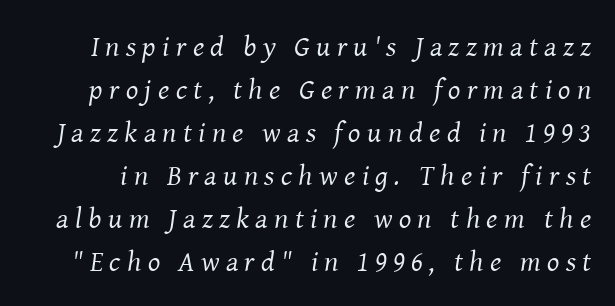
The letterforms stand isolated, each surrounded by extra space. The rendering applies a slant to the glyphs. The font is comparable to plain body text, perhaps lighter. The rendering uses natural spacing where letterforms have individual widths. Is this a sans? No — the strokes have serifs. Plain, unruled lines of type.
